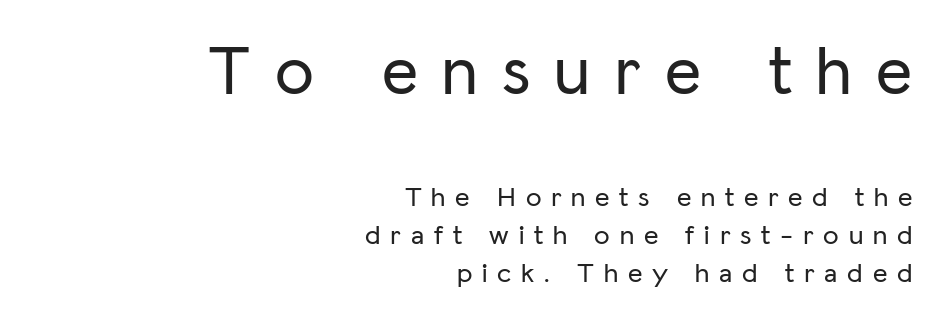
The lines sit at an ordinary, default distance from one another. Has an underline been added? It has not. Teacher's note: observe the even right margin — that is flush-right alignment. A typesetter would call this heavily tracked-out type. Italic? Not at all — the glyphs are vertical.
